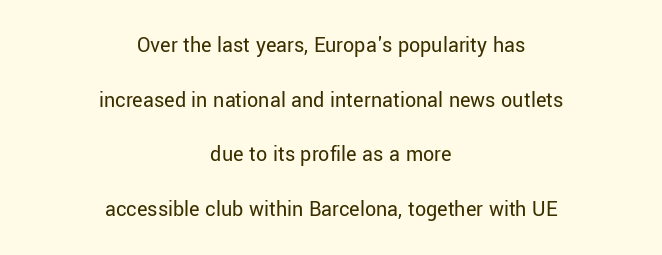
Reading down the column, the eye jumps a long way to each next line. In terms of letterspacing, this is plain default setting. Which margin do the lines hug? Neither — every line sits in the middle. No word sits above an underline.
